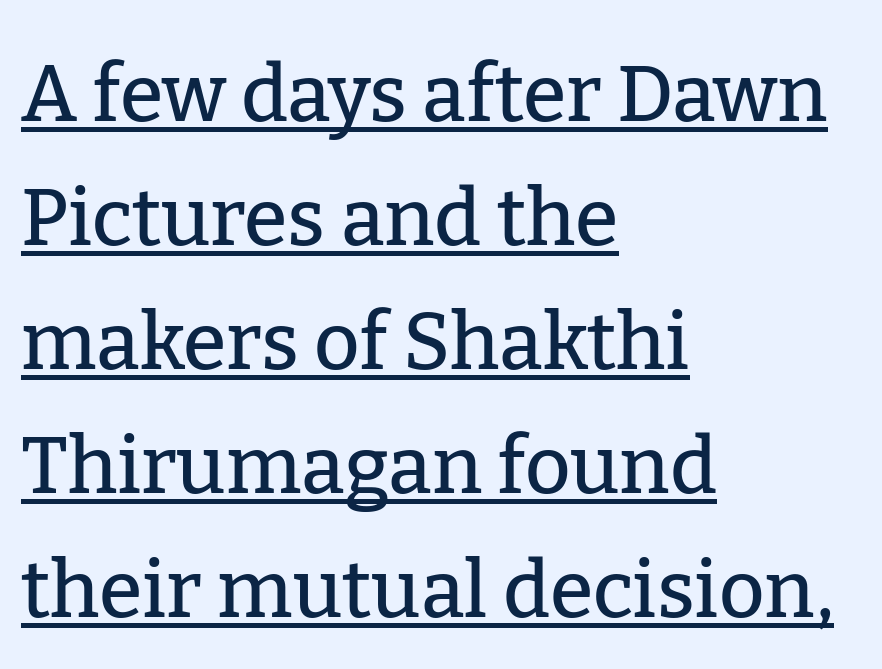
Q: Is the text italic (slanted)? A: No, it is upright.
Q: Is the typeface a serif or a sans-serif typeface? A: Serif.
Q: Is the text underlined? A: Yes.
Q: How is the paragraph aligned? A: Left-aligned.
Q: Is the spacing between letters normal or unusually wide? A: Normal.
Q: Is the spacing between lines tight, normal or loose? A: Normal.
Q: Width (condensed, normal, or wide)? A: Normal.
Q: Stroke contrast? A: Low.
Q: x-height? A: Medium.
Q: Monospaced? A: No.
